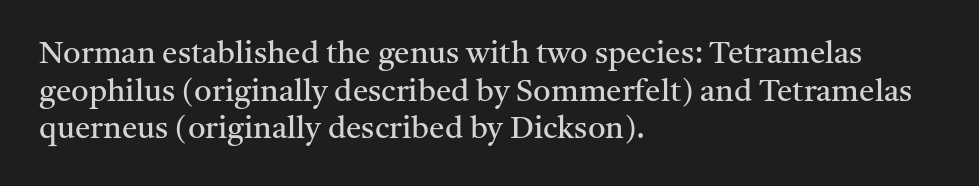
{"serif": "yes", "italic": "no", "bold": "no", "weight": "regular", "width": "normal", "stroke_contrast": "medium", "x_height": "medium", "monospaced": "no", "underline": "no", "align": "left", "line_spacing_ratio": 1.21, "letter_spacing": "normal", "letter_spacing_em": 0.0, "glyph_px": 31}
